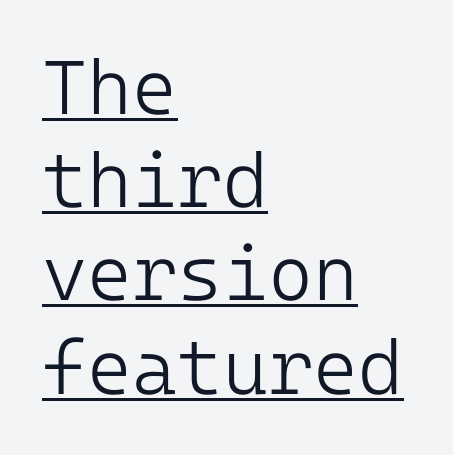
{"serif": "no", "italic": "no", "bold": "no", "weight": "light", "width": "normal", "stroke_contrast": "low", "x_height": "medium", "underline": "yes", "align": "left", "line_spacing_ratio": 1.21, "letter_spacing": "normal", "letter_spacing_em": 0.0, "glyph_px": 77}
